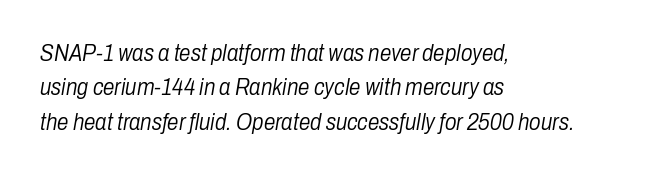
The image shows 23 px text type, italic (leaning right); set left-aligned, normal line spacing (1.5x), normal letter spacing, not underlined.
